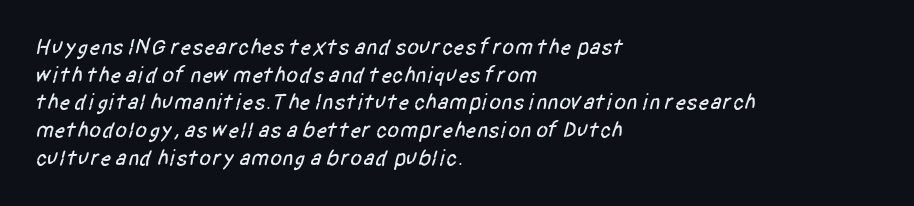
The image shows 22 px text type; set left-aligned, normal line spacing (1.26x), normal letter spacing, not underlined.
